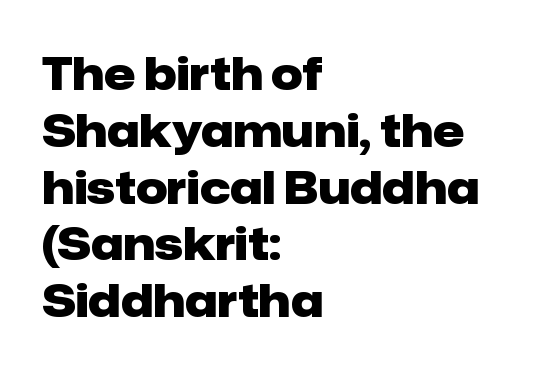
Q: Is the text bold? A: Yes.
Q: Is the text italic (slanted)? A: No, it is upright.
Q: Is the typeface a serif or a sans-serif typeface? A: Sans-serif.
Q: Is the text underlined? A: No.
Q: How is the paragraph aligned? A: Left-aligned.
Q: Is the spacing between letters normal or unusually wide? A: Normal.
Q: Is the spacing between lines tight, normal or loose? A: Normal.
Q: Width (condensed, normal, or wide)? A: Normal.
Q: Stroke contrast? A: Low.
Q: x-height? A: Medium.
Q: Monospaced? A: No.
